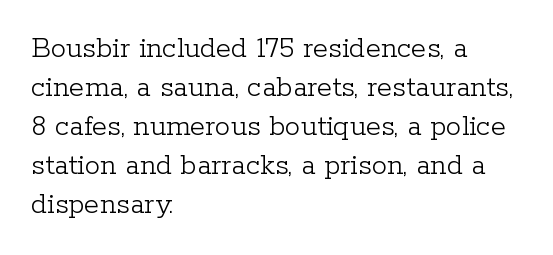
Letter spacing: default. Stems here are at most as thick as an everyday book face. Ordinary non-slanted type is in use. Normally led — the rows are evenly, conventionally spaced. Has an underline been added? It has not.
